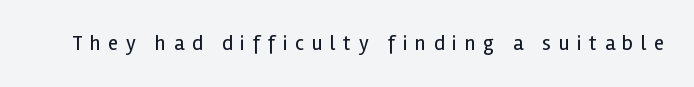
{"italic": "no", "bold": "no", "underline": "no", "letter_spacing": "wide", "letter_spacing_em": 0.36, "glyph_px": 21}
